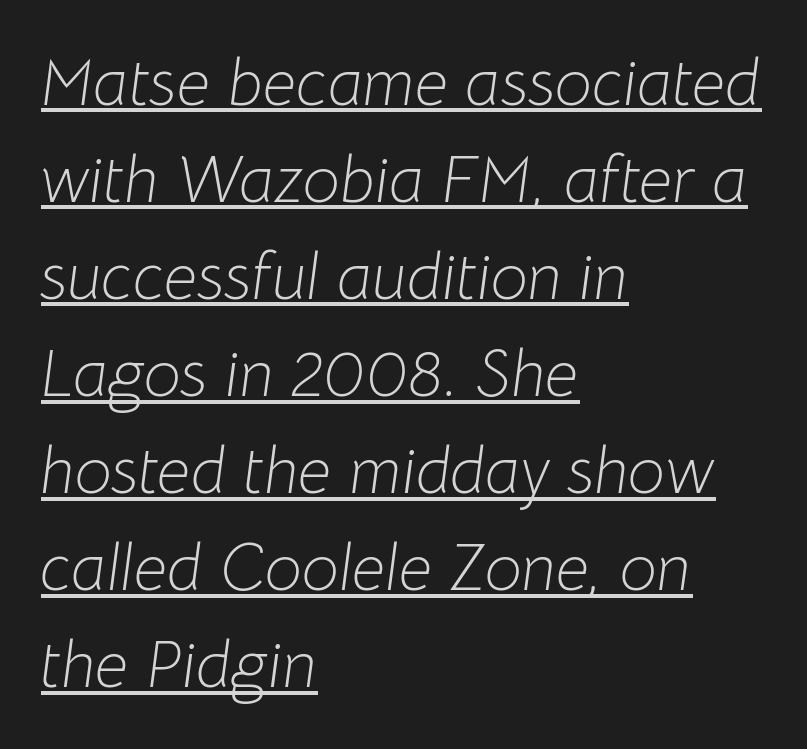
The image shows 66 px light type, italic (leaning right); set left-aligned, normal line spacing (1.47x), normal letter spacing, underlined; low stroke contrast and a medium x-height.
